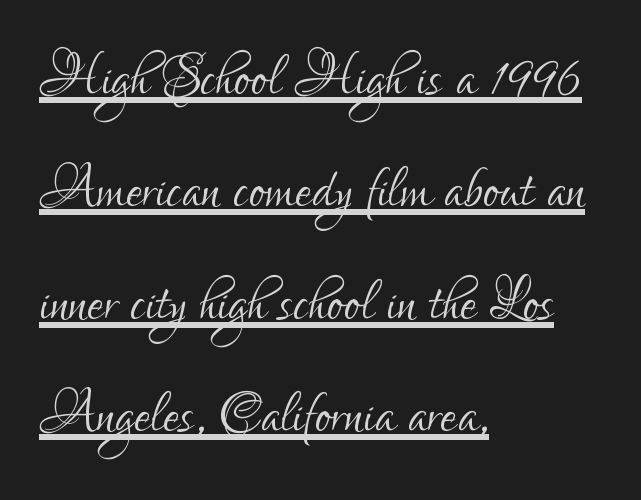
Q: Is the text bold? A: No.
Q: Is the text italic (slanted)? A: Yes.
Q: Is the typeface a serif or a sans-serif typeface? A: Sans-serif.
Q: Is the text underlined? A: Yes.
Q: How is the paragraph aligned? A: Left-aligned.
Q: Is the spacing between letters normal or unusually wide? A: Normal.
Q: Is the spacing between lines tight, normal or loose? A: Normal.
Q: Width (condensed, normal, or wide)? A: Condensed.
Q: Stroke contrast? A: Low.
Q: x-height? A: Small.
Q: Monospaced? A: No.
